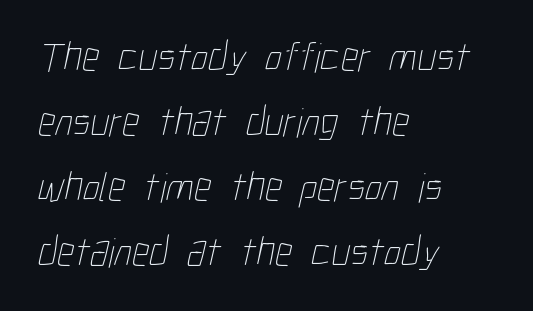
What's the leading like? Ordinary, nothing unusual. The font is comparable to plain body text, perhaps lighter. Rule under the text: the space is simply empty. The passage is arranged the way most books set body copy — flush left.
